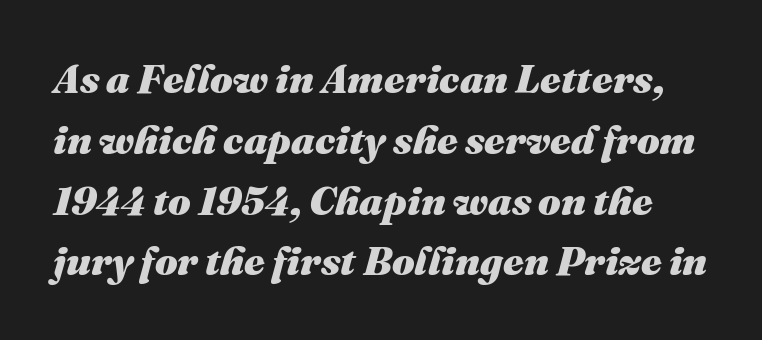
{"italic": "yes", "lean": "right", "slant_degrees": 16, "bold": "yes", "weight": "heavy", "width": "normal", "stroke_contrast": "medium", "x_height": "medium", "monospaced": "no", "underline": "no", "line_spacing": "normal", "line_spacing_ratio": 1.52, "letter_spacing": "normal", "letter_spacing_em": 0.0, "glyph_px": 40}
